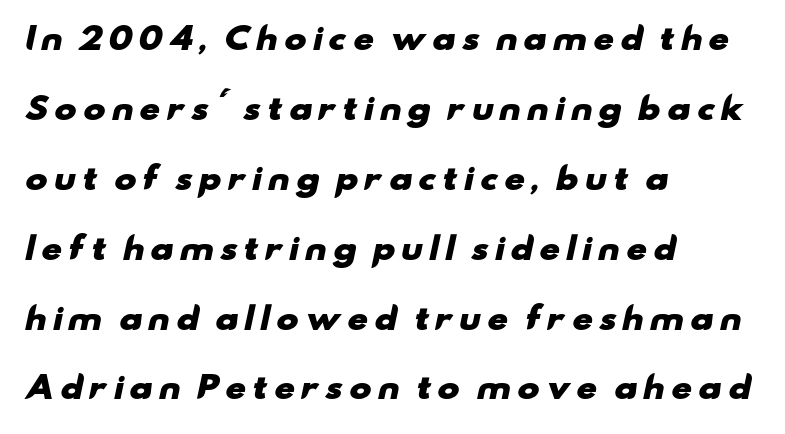
Q: Is the text bold? A: Yes.
Q: Is the typeface a serif or a sans-serif typeface? A: Sans-serif.
Q: Is the text underlined? A: No.
Q: How is the paragraph aligned? A: Left-aligned.
Q: Is the spacing between lines tight, normal or loose? A: Loose.
Q: Width (condensed, normal, or wide)? A: Wide.
Q: Stroke contrast? A: Low.
Q: x-height? A: Small.
Q: Monospaced? A: No.
